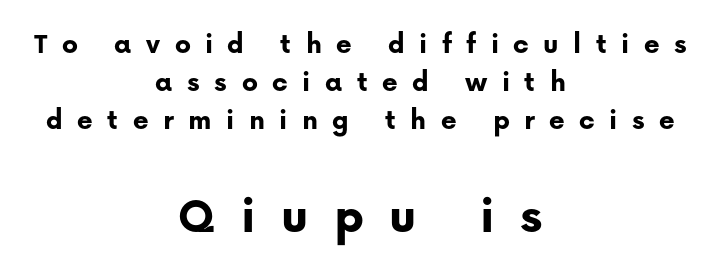
The image shows 53 px bold sans-serif type, upright; set centered, normal line spacing (1.26x), unusually wide letter spacing (+0.48 em), not underlined; the second (bottom) block is 1.77x larger; low stroke contrast and a medium x-height.
